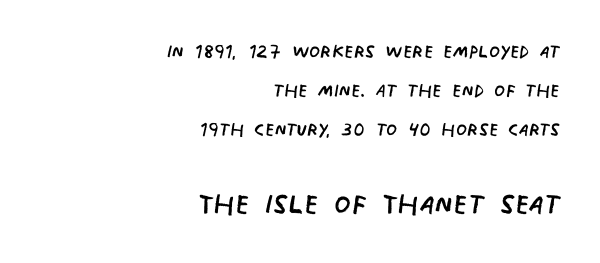
Q: Is the text bold? A: No.
Q: Is the typeface a serif or a sans-serif typeface? A: Sans-serif.
Q: Is the text underlined? A: No.
Q: How is the paragraph aligned? A: Right-aligned.
Q: Is the spacing between letters normal or unusually wide? A: Normal.
Q: Is the spacing between lines tight, normal or loose? A: Normal.
Q: Which block of text is set in a larger size, the first (top) or the second (bottom)? A: The second (bottom) one.
Q: Width (condensed, normal, or wide)? A: Condensed.
Q: Stroke contrast? A: Low.
Q: x-height? A: Large.
Q: Monospaced? A: No.
